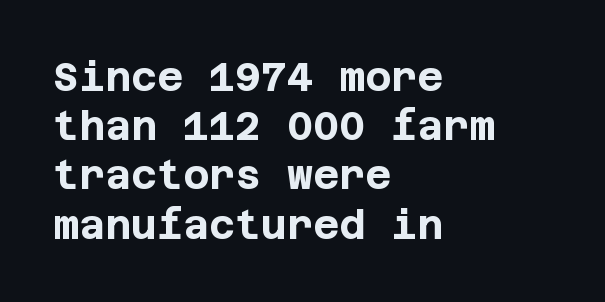
The image shows 40 px bold sans-serif type, upright; set left-aligned, line spacing 1.23x, normal letter spacing, not underlined; low stroke contrast and a large x-height.
